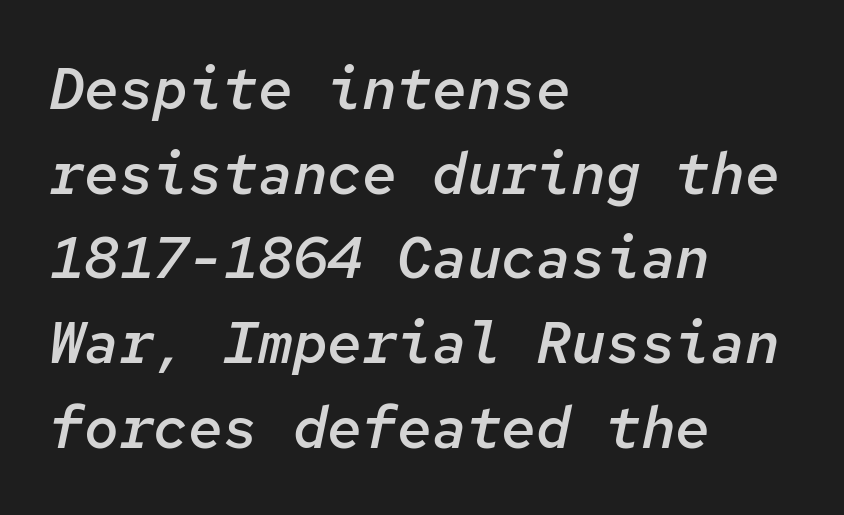
{"italic": "yes", "lean": "right", "slant_degrees": 12, "bold": "semi", "weight": "semibold", "width": "normal", "stroke_contrast": "low", "x_height": "medium", "monospaced": "yes", "underline": "no", "align": "left", "line_spacing": "normal", "line_spacing_ratio": 1.46, "letter_spacing": "normal", "letter_spacing_em": 0.0, "glyph_px": 58}
